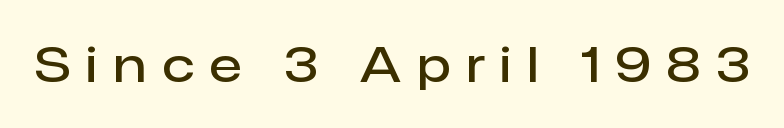
{"serif": "no", "italic": "no", "bold": "semi", "weight": "semibold", "width": "normal", "stroke_contrast": "low", "x_height": "medium", "monospaced": "no", "underline": "no", "letter_spacing": "wide", "letter_spacing_em": 0.32, "glyph_px": 49}
